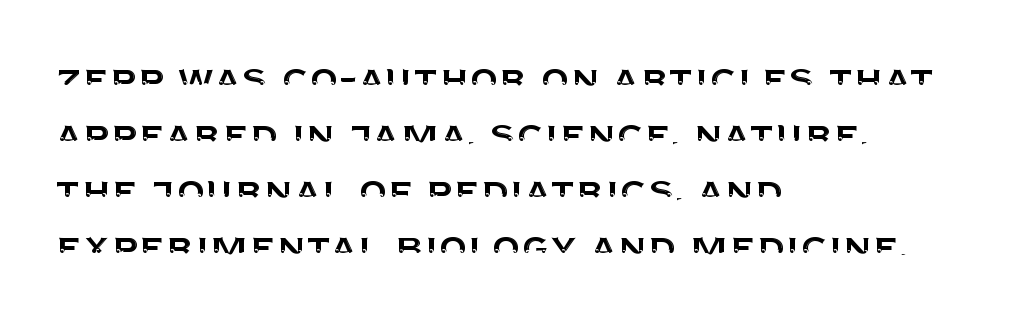
The image shows 46 px sans-serif type, upright; set left-aligned, line spacing 1.22x, normal letter spacing, not underlined; medium stroke contrast and a large x-height.
